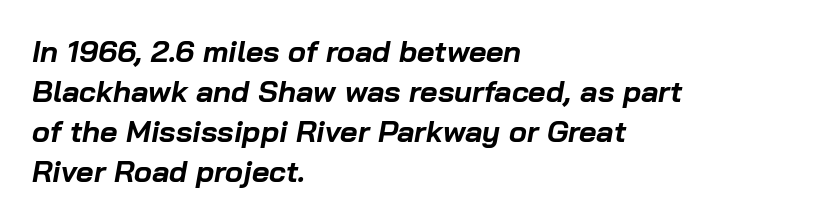
Q: Is the text bold? A: Yes.
Q: Is the text italic (slanted)? A: Yes, it leans right by about 10 degrees.
Q: Is the text underlined? A: No.
Q: How is the paragraph aligned? A: Left-aligned.
Q: Is the spacing between letters normal or unusually wide? A: Normal.
Q: Is the spacing between lines tight, normal or loose? A: Normal.
Q: Width (condensed, normal, or wide)? A: Normal.
Q: Stroke contrast? A: Low.
Q: x-height? A: Medium.
Q: Monospaced? A: No.
